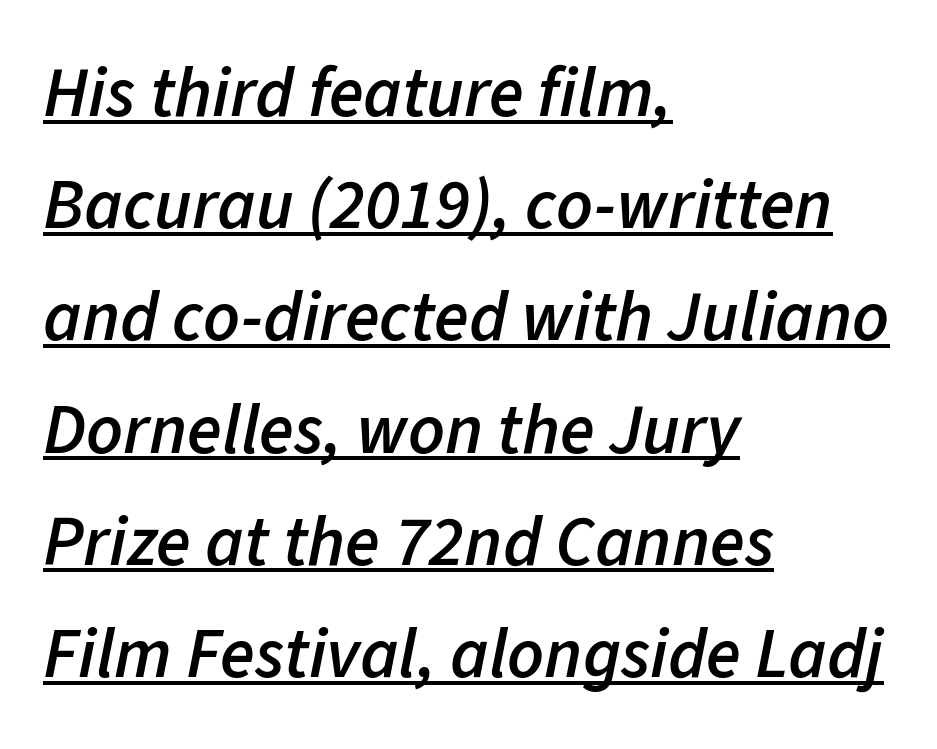
Q: Is the text bold? A: Semi-bold.
Q: Is the text italic (slanted)? A: Yes, it leans right by about 11 degrees.
Q: Is the text underlined? A: Yes.
Q: How is the paragraph aligned? A: Left-aligned.
Q: Is the spacing between letters normal or unusually wide? A: Normal.
Q: Is the spacing between lines tight, normal or loose? A: Normal.
Q: Width (condensed, normal, or wide)? A: Normal.
Q: Stroke contrast? A: Low.
Q: x-height? A: Medium.
Q: Monospaced? A: No.
